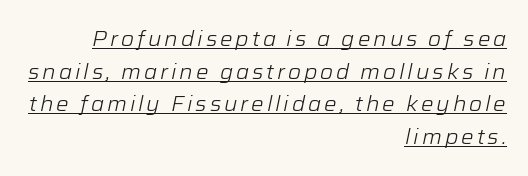
Short and long lines alike share a common ending point at right. Does a line run under the words? Yes, clearly. A typesetter would call this leading conventional body-copy spacing. The strokes are not fattened; the text isn't bold. This is oblique type, the kind used for emphasis or titles.
